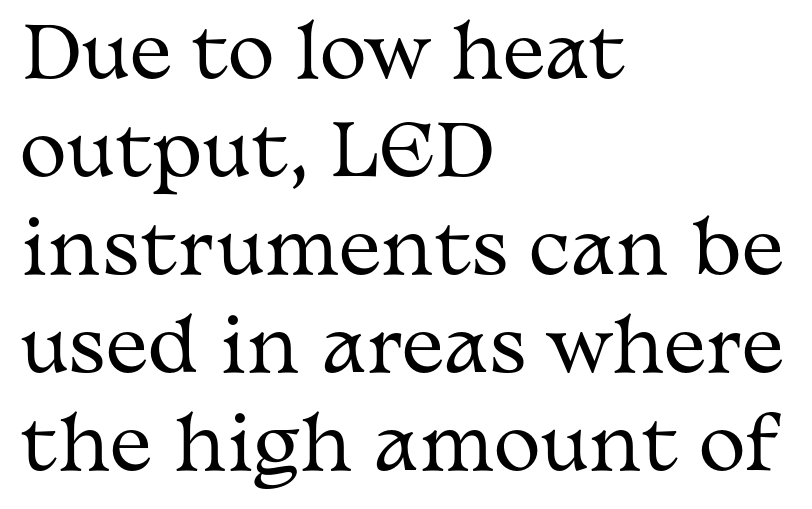
{"serif": "yes", "italic": "no", "bold": "no", "weight": "regular", "width": "wide", "stroke_contrast": "medium", "x_height": "medium", "monospaced": "no", "underline": "no", "align": "left", "line_spacing": "normal", "line_spacing_ratio": 1.38, "letter_spacing": "normal", "letter_spacing_em": 0.0, "glyph_px": 71}
